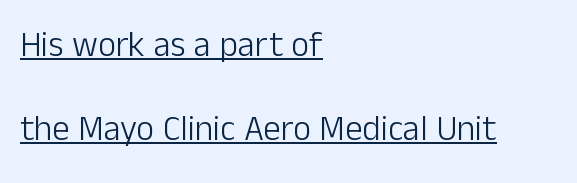
The image shows 35 px light sans-serif type, upright; set left-aligned, loose line spacing (2.4x), normal letter spacing, underlined; low stroke contrast and a medium x-height.
